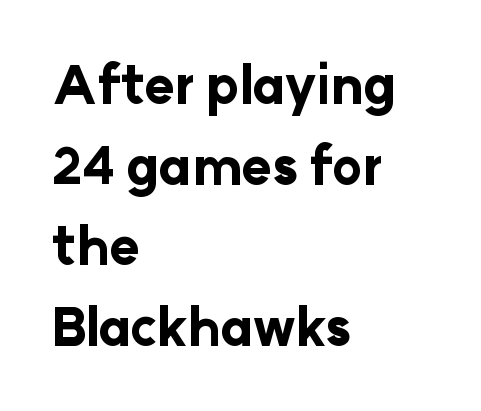
The image shows 51 px bold sans-serif type, upright; set left-aligned, normal line spacing (1.58x), normal letter spacing, not underlined; low stroke contrast and a medium x-height.
